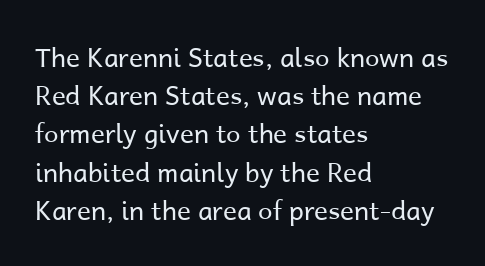
Q: Is the text bold? A: No.
Q: Is the text italic (slanted)? A: No, it is upright.
Q: Is the text underlined? A: No.
Q: How is the paragraph aligned? A: Left-aligned.
Q: Is the spacing between letters normal or unusually wide? A: Normal.
Q: Is the spacing between lines tight, normal or loose? A: Normal.
